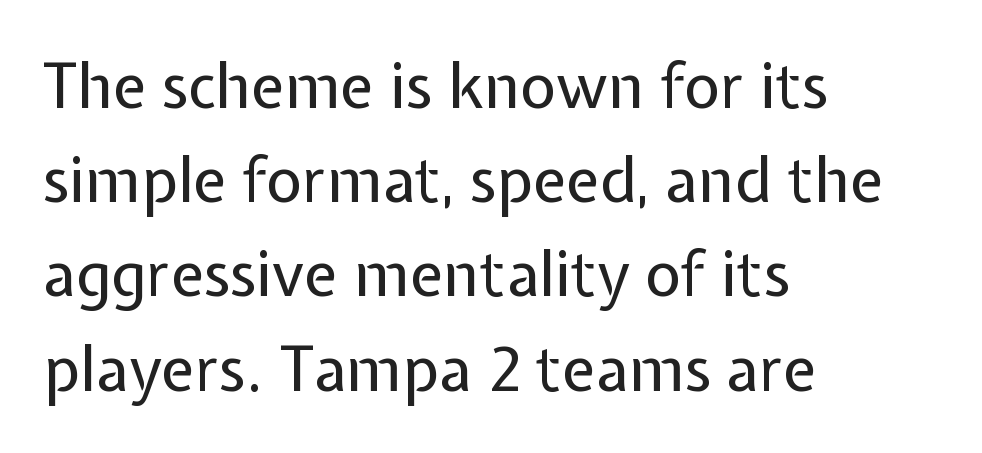
The vertical gap from one line to the next is medium. Only glyphs here, with clear space below each row. This rendering employs a face without finishing strokes, i.e., a sans-serif. Teacher's note: observe the even left margin — that is flush-left alignment. Every stem runs plumb, perpendicular to the baseline.
